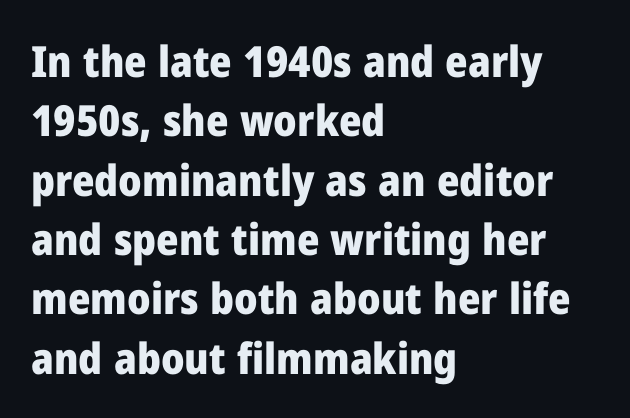
The image shows 43 px heavy sans-serif type, upright; set left-aligned, normal line spacing (1.38x), normal letter spacing, not underlined; low stroke contrast and a medium x-height.
